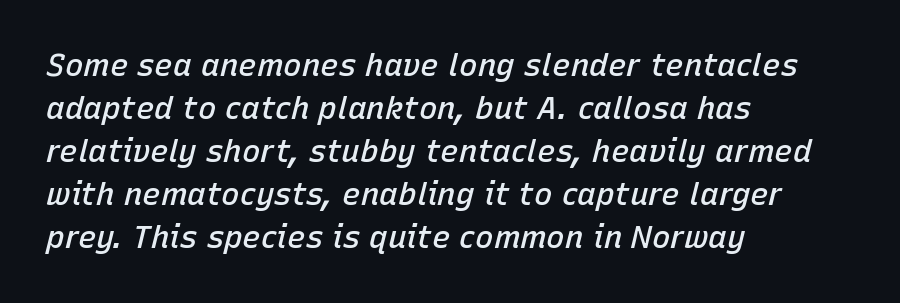
{"italic": "yes", "lean": "right", "slant_degrees": 15, "bold": "semi", "weight": "semibold", "width": "normal", "stroke_contrast": "low", "x_height": "medium", "monospaced": "no", "underline": "no", "align": "left", "line_spacing": "normal", "line_spacing_ratio": 1.39, "letter_spacing": "normal", "letter_spacing_em": 0.0, "glyph_px": 31}
